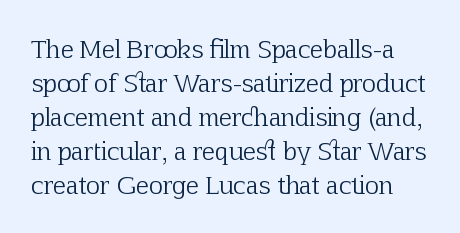
{"italic": "no", "bold": "no", "underline": "no", "line_spacing": "normal", "line_spacing_ratio": 1.42, "letter_spacing": "normal", "letter_spacing_em": 0.0, "glyph_px": 24}
